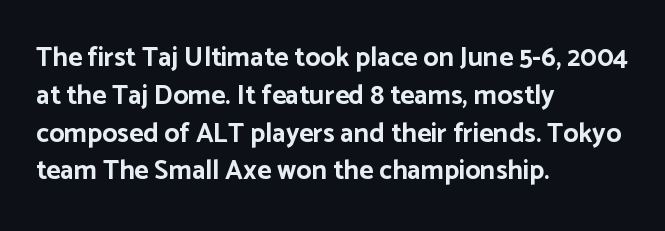
The image shows 27 px bold type, upright; set left-aligned, normal line spacing (1.4x), normal letter spacing, not underlined.
